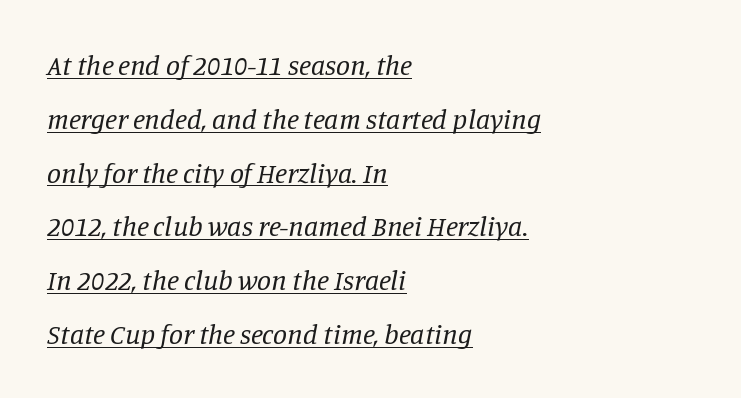
Q: Is the text bold? A: No.
Q: Is the text italic (slanted)? A: Yes, it leans right by about 11 degrees.
Q: Is the typeface a serif or a sans-serif typeface? A: Serif.
Q: Is the text underlined? A: Yes.
Q: How is the paragraph aligned? A: Left-aligned.
Q: Is the spacing between letters normal or unusually wide? A: Normal.
Q: Is the spacing between lines tight, normal or loose? A: Loose.
Q: Width (condensed, normal, or wide)? A: Normal.
Q: Stroke contrast? A: Low.
Q: x-height? A: Large.
Q: Monospaced? A: No.
